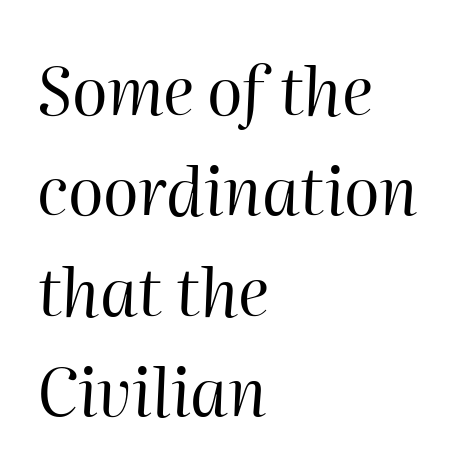
{"italic": "yes", "lean": "right", "slant_degrees": 2, "bold": "no", "weight": "regular", "width": "normal", "stroke_contrast": "high", "x_height": "medium", "monospaced": "no", "underline": "no", "align": "left", "line_spacing": "normal", "line_spacing_ratio": 1.52, "letter_spacing": "normal", "letter_spacing_em": 0.0, "glyph_px": 66}
